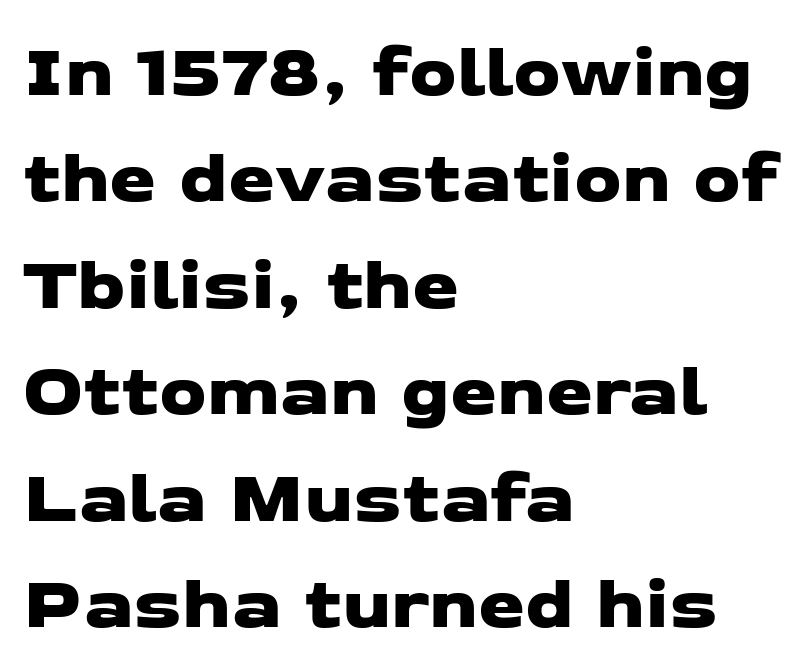
Q: Is the typeface a serif or a sans-serif typeface? A: Sans-serif.
Q: Is the text underlined? A: No.
Q: How is the paragraph aligned? A: Left-aligned.
Q: Is the spacing between letters normal or unusually wide? A: Normal.
Q: Is the spacing between lines tight, normal or loose? A: Normal.
Q: Width (condensed, normal, or wide)? A: Wide.
Q: Stroke contrast? A: Low.
Q: x-height? A: Medium.
Q: Monospaced? A: No.
